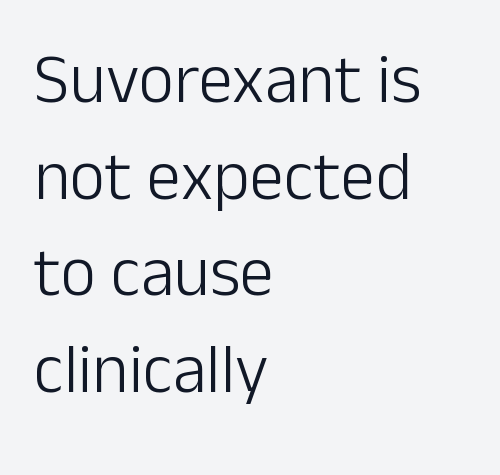
The image shows 69 px light sans-serif type, upright; set left-aligned, normal line spacing (1.4x), normal letter spacing, not underlined; low stroke contrast and a medium x-height.
